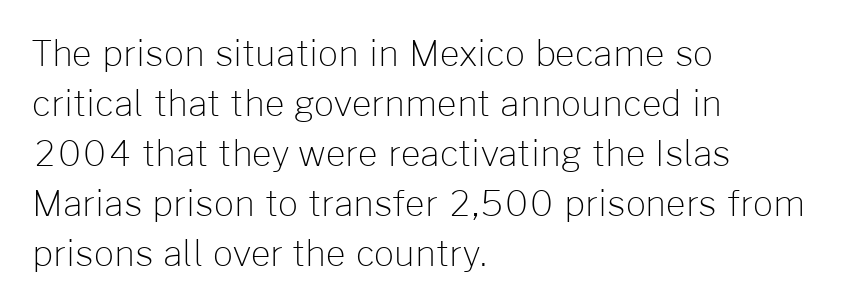
Reading down the block, your eye returns to a fixed left position each line. The typeface chosen for these lines omits serifs. Is the letter spacing exaggerated? No — it looks like the ordinary default. Glance below the letters and you will spot only blank space.
